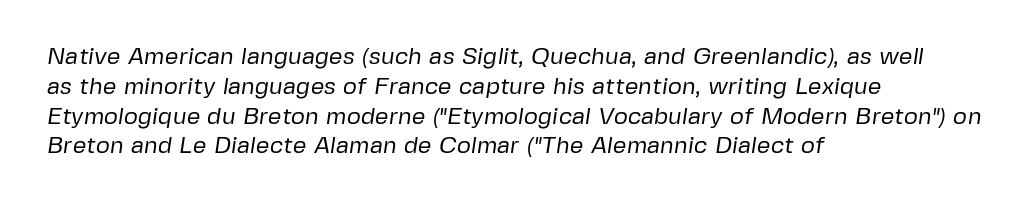
Q: Is the text bold? A: No.
Q: Is the text underlined? A: No.
Q: How is the paragraph aligned? A: Left-aligned.
Q: Is the spacing between letters normal or unusually wide? A: Normal.
